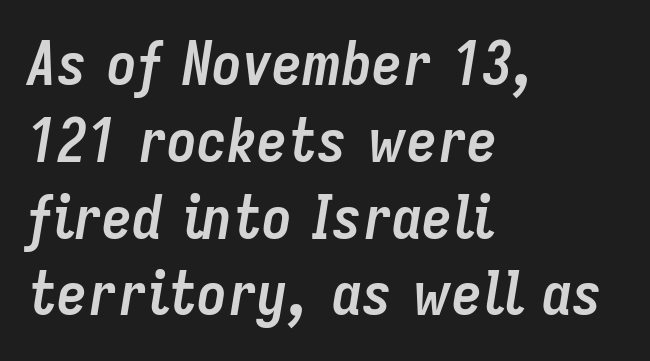
This sample is left-justified, so line endings fall wherever the words run out. This sample has the flowing, uneven cadence of proportional lettering. Tracking value appears to be zero — textbook default spacing. The strip under each line holds only bare page. Every letter is thick-stroked: bold, no question. Leading matches the norm, producing a regular column.
